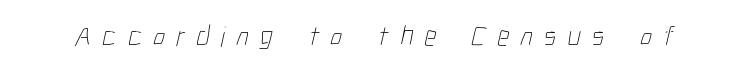
The image shows 29 px thin, condensed type; set unusually wide letter spacing (+0.39 em), not underlined; low stroke contrast and a medium x-height.
